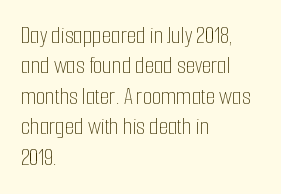
Q: Is the text bold? A: No.
Q: Is the text italic (slanted)? A: No, it is upright.
Q: Is the text underlined? A: No.
Q: How is the paragraph aligned? A: Left-aligned.
Q: Is the spacing between letters normal or unusually wide? A: Normal.
Q: Is the spacing between lines tight, normal or loose? A: Normal.
